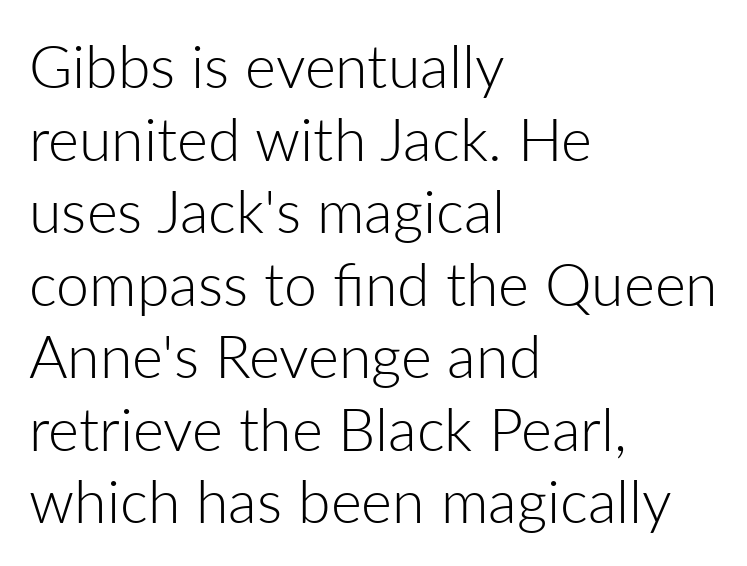
The image shows 59 px light sans-serif type, upright; set left-aligned, line spacing 1.23x, normal letter spacing, not underlined; low stroke contrast and a medium x-height.
